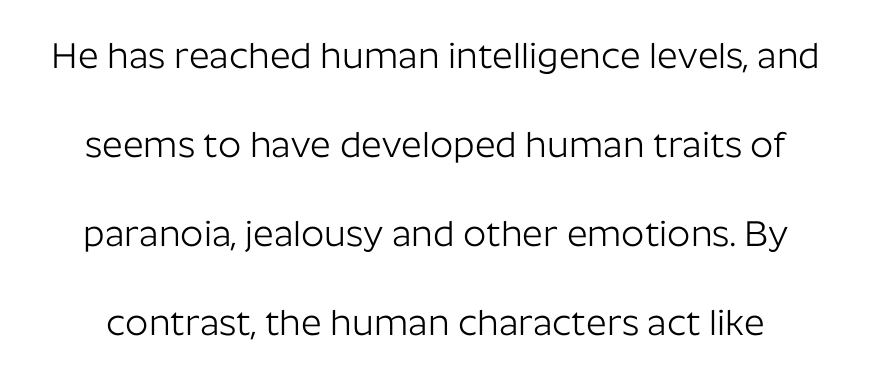
{"serif": "no", "italic": "no", "bold": "no", "weight": "light", "width": "normal", "stroke_contrast": "low", "x_height": "medium", "monospaced": "no", "underline": "no", "line_spacing": "loose", "line_spacing_ratio": 2.47, "letter_spacing": "normal", "letter_spacing_em": 0.0, "glyph_px": 36}
